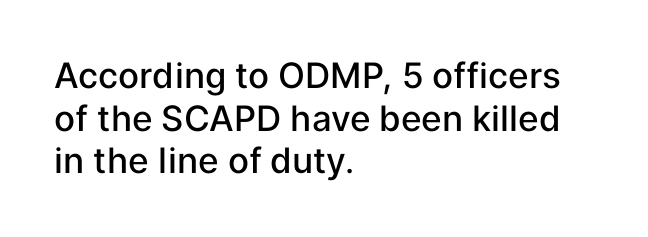
Q: Is the text bold? A: Semi-bold.
Q: Is the text italic (slanted)? A: No, it is upright.
Q: Is the typeface a serif or a sans-serif typeface? A: Sans-serif.
Q: Is the text underlined? A: No.
Q: How is the paragraph aligned? A: Left-aligned.
Q: Is the spacing between letters normal or unusually wide? A: Normal.
Q: Width (condensed, normal, or wide)? A: Normal.
Q: Stroke contrast? A: Low.
Q: x-height? A: Medium.
Q: Monospaced? A: No.
